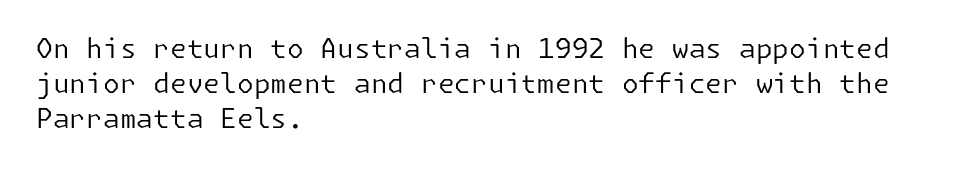
Style check: upright. Plain, unruled lines of type. The paragraph has a hard left edge and a soft right edge. This rendering leaves character spacing at its baseline value. A typesetter would call this leading conventional body-copy spacing. These glyphs show unthickened strokes, regular width or finer.
